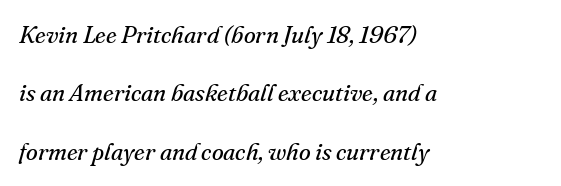
The image shows 24 px text type, italic (leaning right); set left-aligned, loose line spacing (2.43x), normal letter spacing, not underlined.
